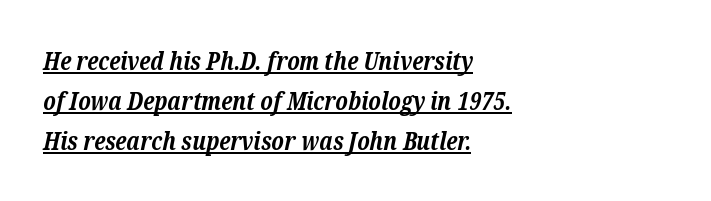
Q: Is the text bold? A: Yes.
Q: Is the text italic (slanted)? A: Yes, it leans right by about 12 degrees.
Q: Is the text underlined? A: Yes.
Q: How is the paragraph aligned? A: Left-aligned.
Q: Is the spacing between letters normal or unusually wide? A: Normal.
Q: Is the spacing between lines tight, normal or loose? A: Normal.
